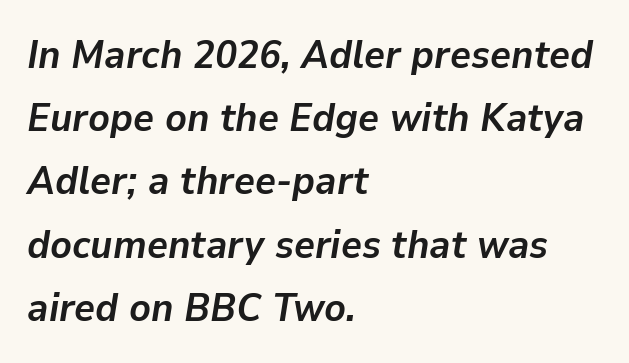
Q: Is the text bold? A: Yes.
Q: Is the text italic (slanted)? A: Yes, it leans right by about 9 degrees.
Q: Is the text underlined? A: No.
Q: How is the paragraph aligned? A: Left-aligned.
Q: Is the spacing between letters normal or unusually wide? A: Normal.
Q: Is the spacing between lines tight, normal or loose? A: Normal.
Q: Width (condensed, normal, or wide)? A: Normal.
Q: Stroke contrast? A: Low.
Q: x-height? A: Medium.
Q: Monospaced? A: No.
